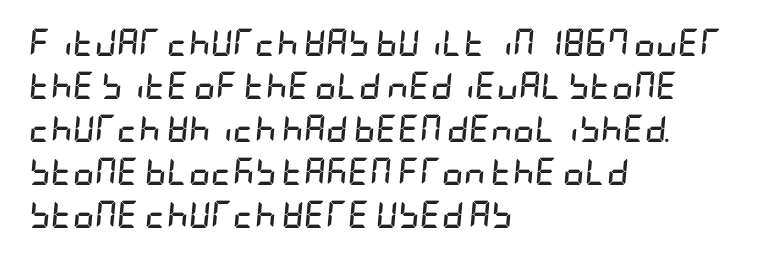
Q: Is the text bold? A: Yes.
Q: Is the text italic (slanted)? A: Yes, it leans right by about 5 degrees.
Q: Is the text underlined? A: No.
Q: How is the paragraph aligned? A: Left-aligned.
Q: Is the spacing between letters normal or unusually wide? A: Normal.
Q: Is the spacing between lines tight, normal or loose? A: Normal.
